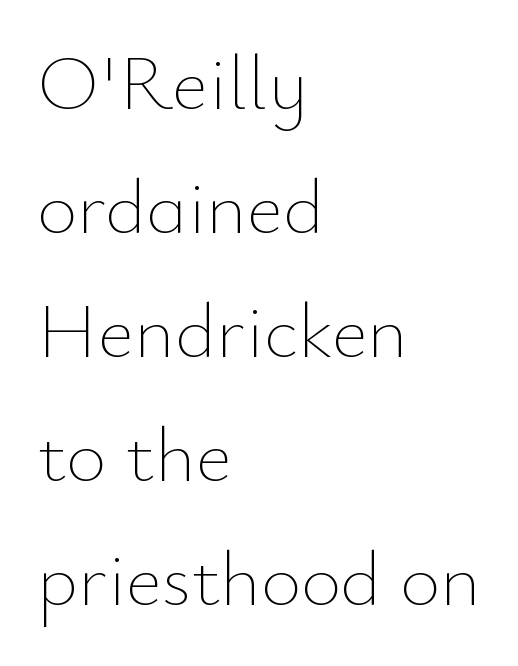
The lettering holds an erect, upright posture throughout. Look at the tracking — it's just the regular setting, nothing added. Character widths vary here, with narrow letters taking less room than wide ones. This sample is left-justified, so line endings fall wherever the words run out.
